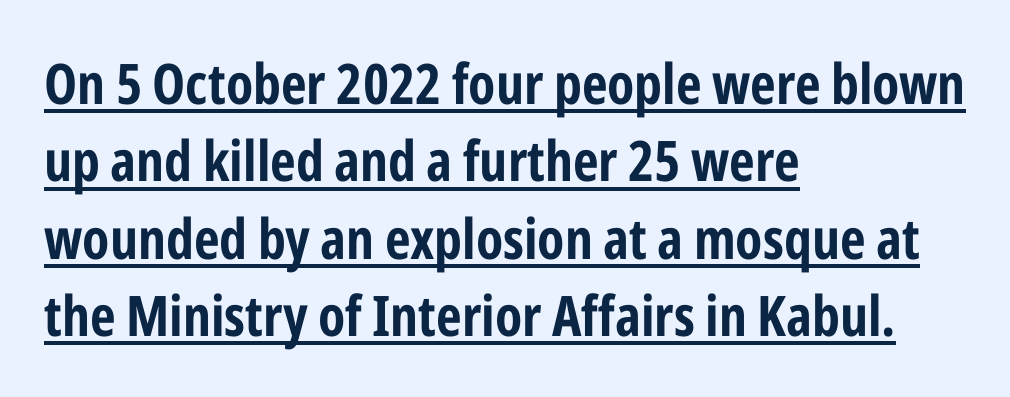
Q: Is the text italic (slanted)? A: No, it is upright.
Q: Is the typeface a serif or a sans-serif typeface? A: Sans-serif.
Q: Is the text underlined? A: Yes.
Q: How is the paragraph aligned? A: Left-aligned.
Q: Is the spacing between letters normal or unusually wide? A: Normal.
Q: Is the spacing between lines tight, normal or loose? A: Normal.
Q: Width (condensed, normal, or wide)? A: Condensed.
Q: Stroke contrast? A: Low.
Q: x-height? A: Medium.
Q: Monospaced? A: No.
